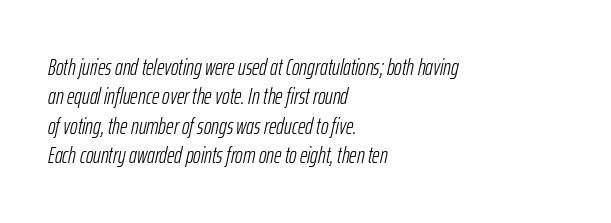
Q: Is the text bold? A: No.
Q: Is the text italic (slanted)? A: Yes, it leans right by about 12 degrees.
Q: Is the text underlined? A: No.
Q: How is the paragraph aligned? A: Left-aligned.
Q: Is the spacing between letters normal or unusually wide? A: Normal.
Q: Is the spacing between lines tight, normal or loose? A: Normal.
